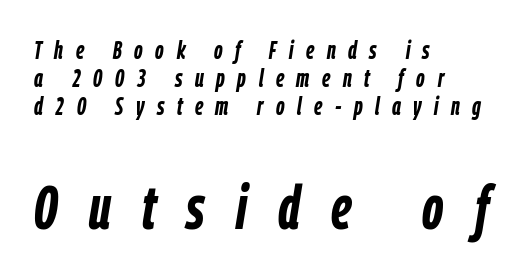
{"italic": "yes", "lean": "right", "slant_degrees": 9, "bold": "yes", "weight": "semibold", "width": "condensed", "stroke_contrast": "low", "x_height": "medium", "monospaced": "no", "underline": "no", "align": "left", "line_spacing": "tight", "line_spacing_ratio": 1.13, "letter_spacing": "wide", "letter_spacing_em": 0.5, "larger_block": "second", "size_ratio": 2.48, "glyph_px": 62}
